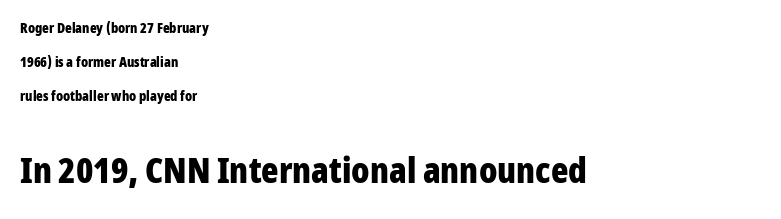
When letters stand straight like this, we call the style roman or upright. No feet cap the strokes, marking this as sans-serif type. Spacing between characters is what you'd get straight out of the box. Bigger letters appear in the bottom chunk; the top chunk is reduced.
